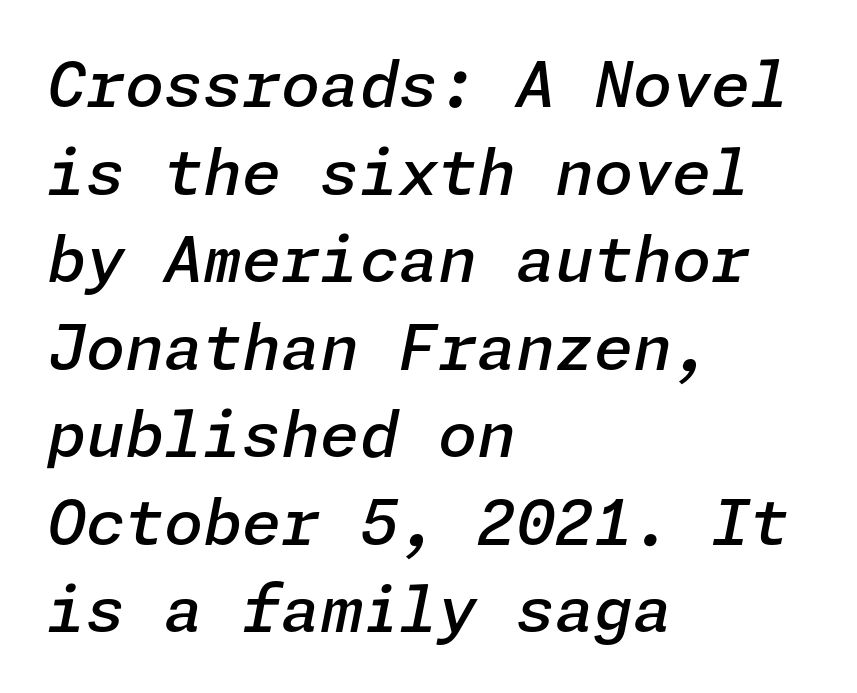
{"italic": "yes", "lean": "right", "slant_degrees": 11, "bold": "semi", "weight": "semibold", "width": "normal", "stroke_contrast": "low", "x_height": "medium", "underline": "no", "align": "left", "line_spacing": "normal", "line_spacing_ratio": 1.39, "letter_spacing": "normal", "letter_spacing_em": 0.0, "glyph_px": 63}
